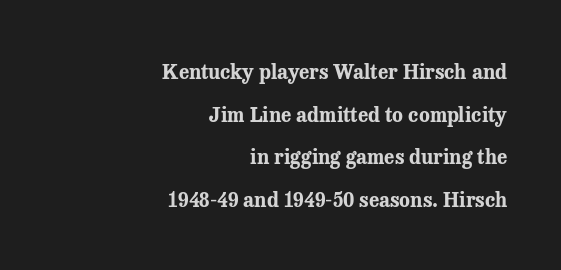
Short and long lines alike share a common ending point at right. This sample uses an upright cut, with every glyph sitting square on the baseline. Nobody drew a line under any word here. On the weight axis this lands at bold, roughly 700.
